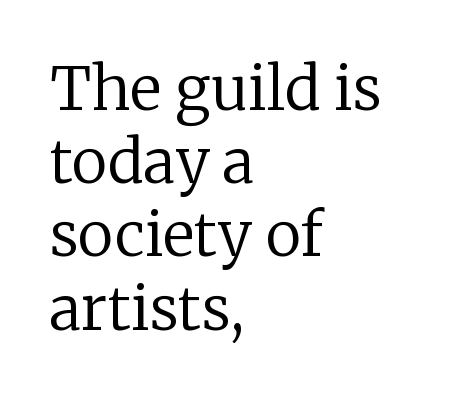
The image shows 60 px regular-weight serif type, upright; set left-aligned, line spacing 1.22x, normal letter spacing, not underlined; low stroke contrast and a medium x-height.
